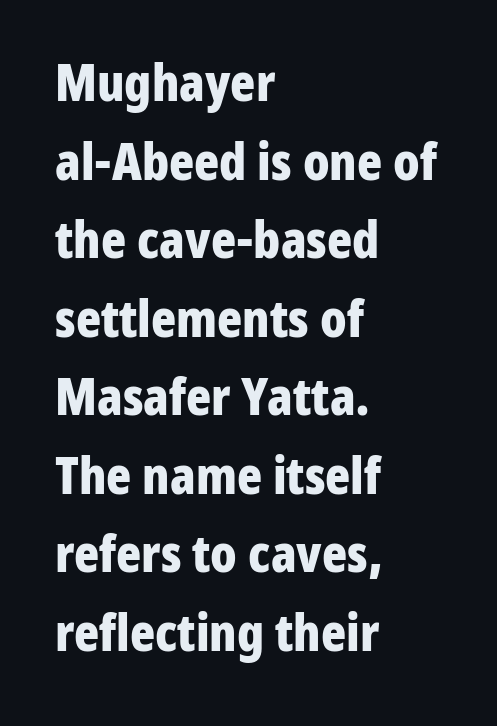
The baseline area is clear. You can tell it's not italic because the verticals are truly vertical. The lines are quadded left. A dark, heavy texture on the line: the type is bold. Tracking here is standard; glyphs follow each other at the usual distance. What's the leading like? Ordinary, nothing unusual.
